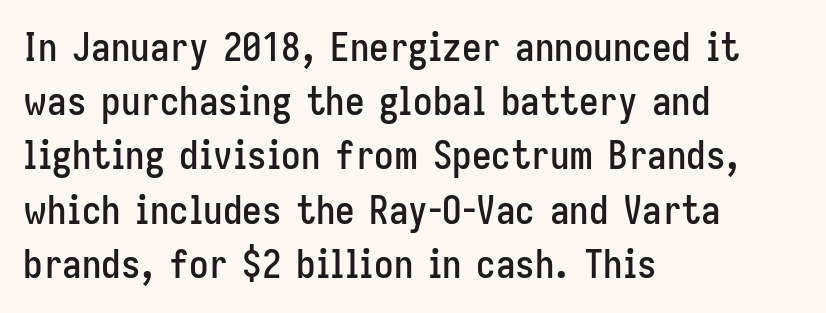
{"serif": "no", "italic": "no", "width": "condensed", "stroke_contrast": "low", "x_height": "medium", "monospaced": "no", "underline": "no", "align": "left", "line_spacing": "normal", "line_spacing_ratio": 1.39, "letter_spacing": "normal", "letter_spacing_em": 0.0, "glyph_px": 39}
